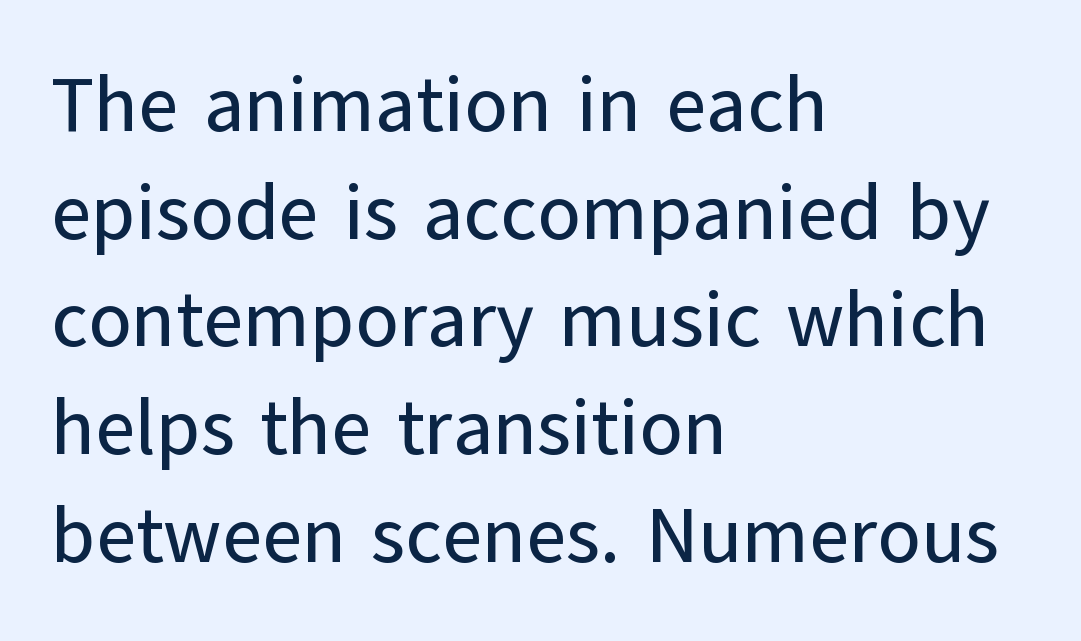
The image shows 78 px sans-serif type, upright; set left-aligned, normal line spacing (1.38x), normal letter spacing, not underlined; low stroke contrast and a medium x-height.
